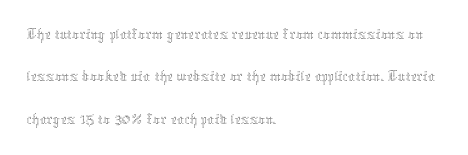
Q: Is the text bold? A: No.
Q: Is the text italic (slanted)? A: No, it is upright.
Q: Is the text underlined? A: No.
Q: How is the paragraph aligned? A: Left-aligned.
Q: Is the spacing between letters normal or unusually wide? A: Normal.
Q: Width (condensed, normal, or wide)? A: Normal.
Q: Stroke contrast? A: Medium.
Q: x-height? A: Medium.
Q: Monospaced? A: No.
